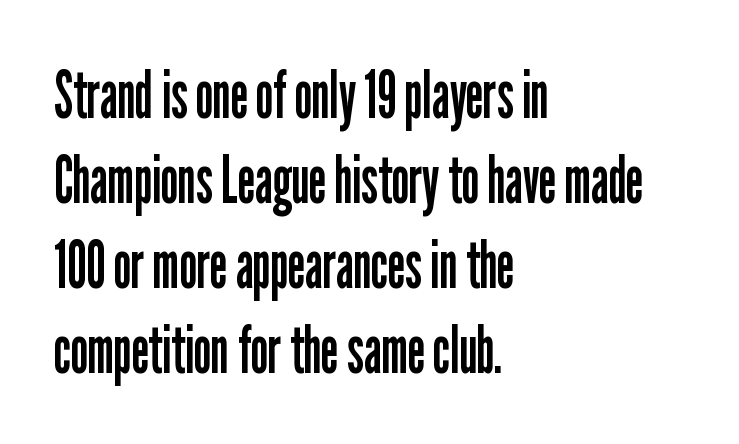
The image shows 66 px regular-weight, condensed sans-serif type, upright; set left-aligned, normal line spacing (1.29x), normal letter spacing, not underlined; low stroke contrast and a medium x-height.
